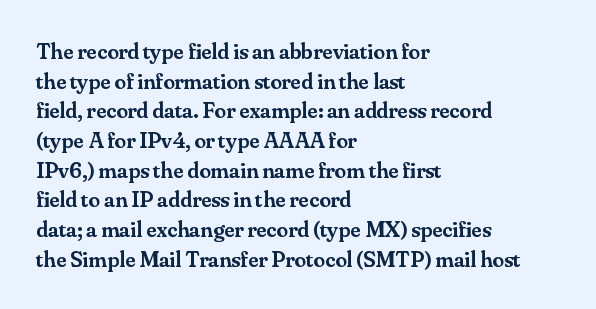
{"italic": "no", "bold": "semi", "underline": "no", "align": "left", "line_spacing": "normal", "line_spacing_ratio": 1.29, "letter_spacing": "normal", "letter_spacing_em": 0.0, "glyph_px": 23}
